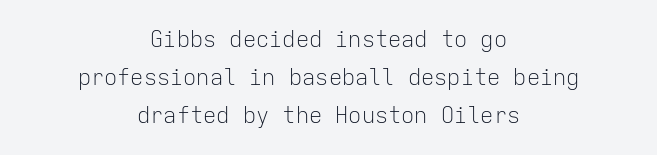
Caption: face not bold, strokes unweighted. Rule under the text: the space is simply empty. Posture: upright roman. The passage is arranged like a title page — every line centered. The gaps between neighbouring characters are ordinary and unremarkable.
